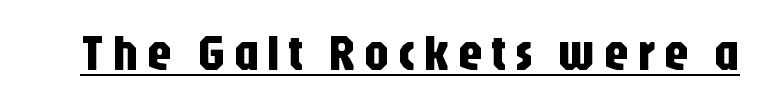
Notice how the stems are strictly vertical — no italics here. The characters display no serif detailing; their extremities are plain. Looks like someone drew a line under every word here. Is this a fixed-width face? No — the glyphs have proportional, varying widths.
